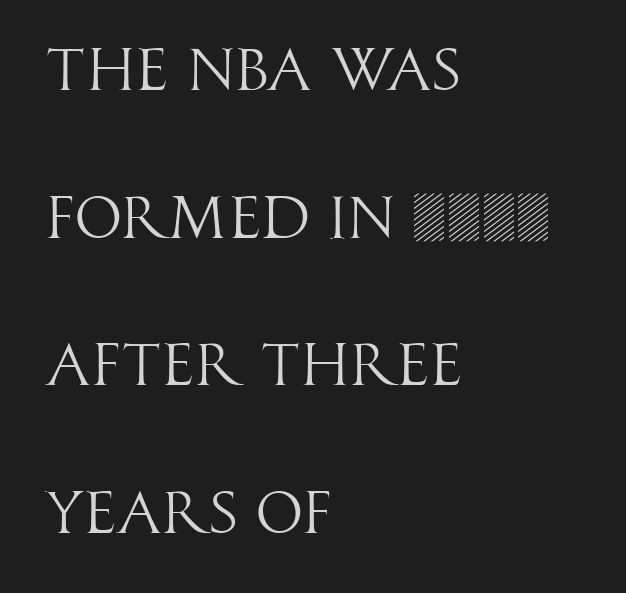
The image shows 60 px light, condensed sans-serif type, upright; set left-aligned, loose line spacing (2.46x), normal letter spacing, not underlined; high stroke contrast and a large x-height.
